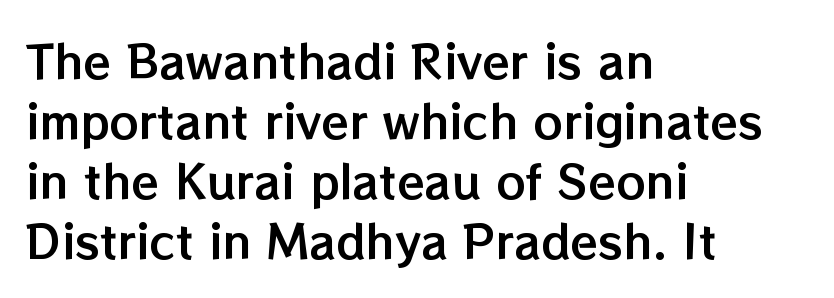
Q: Is the text italic (slanted)? A: No, it is upright.
Q: Is the text underlined? A: No.
Q: How is the paragraph aligned? A: Left-aligned.
Q: Is the spacing between letters normal or unusually wide? A: Normal.
Q: Is the spacing between lines tight, normal or loose? A: Normal.
Q: Width (condensed, normal, or wide)? A: Normal.
Q: Stroke contrast? A: Low.
Q: x-height? A: Medium.
Q: Monospaced? A: No.
